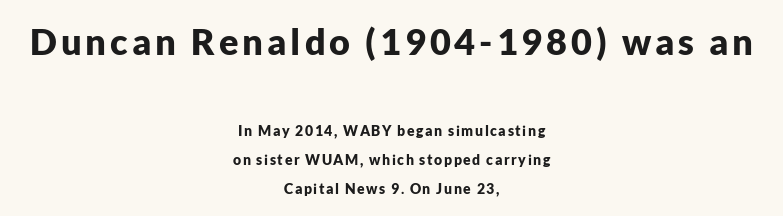
{"serif": "no", "italic": "no", "bold": "yes", "weight": "bold", "width": "normal", "stroke_contrast": "low", "x_height": "medium", "monospaced": "no", "underline": "no", "align": "center", "line_spacing": "loose", "line_spacing_ratio": 2.06, "larger_block": "first", "size_ratio": 2.57, "glyph_px": 36}
